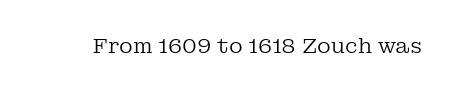
The image shows 21 px text type, upright; set normal letter spacing, not underlined.
